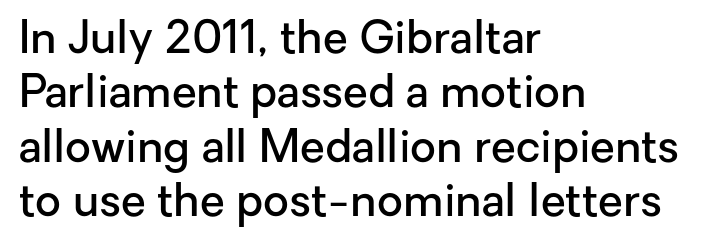
{"serif": "no", "italic": "no", "bold": "semi", "weight": "semibold", "width": "normal", "stroke_contrast": "low", "x_height": "medium", "monospaced": "no", "underline": "no", "align": "left", "line_spacing_ratio": 1.21, "letter_spacing": "normal", "letter_spacing_em": 0.0, "glyph_px": 45}
